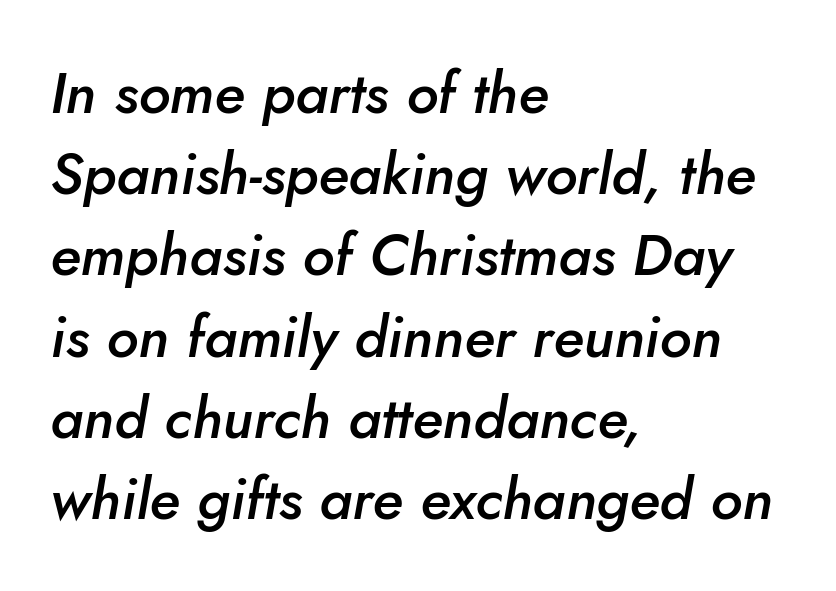
{"italic": "yes", "lean": "right", "slant_degrees": 10, "bold": "semi", "weight": "semibold", "width": "normal", "stroke_contrast": "low", "x_height": "small", "monospaced": "no", "underline": "no", "align": "left", "line_spacing": "normal", "line_spacing_ratio": 1.4, "letter_spacing": "normal", "letter_spacing_em": 0.0, "glyph_px": 58}
